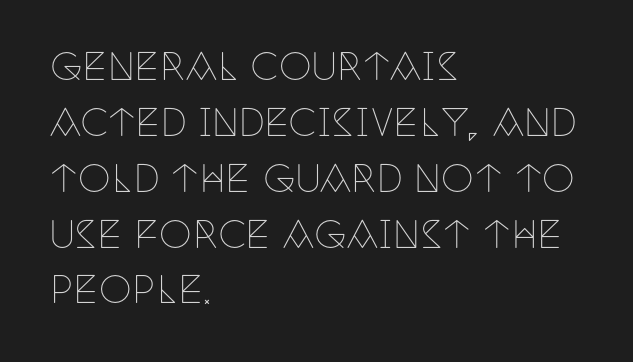
The leading is moderate, giving the passage an even texture. The face used here is proportionally spaced, like ordinary book or web type. Where is the straight margin? On the left. You can tell from the footed stems that serif type was used. How are the letters spaced? Ordinarily, with no added tracking. Beneath every word, the page is bare.
